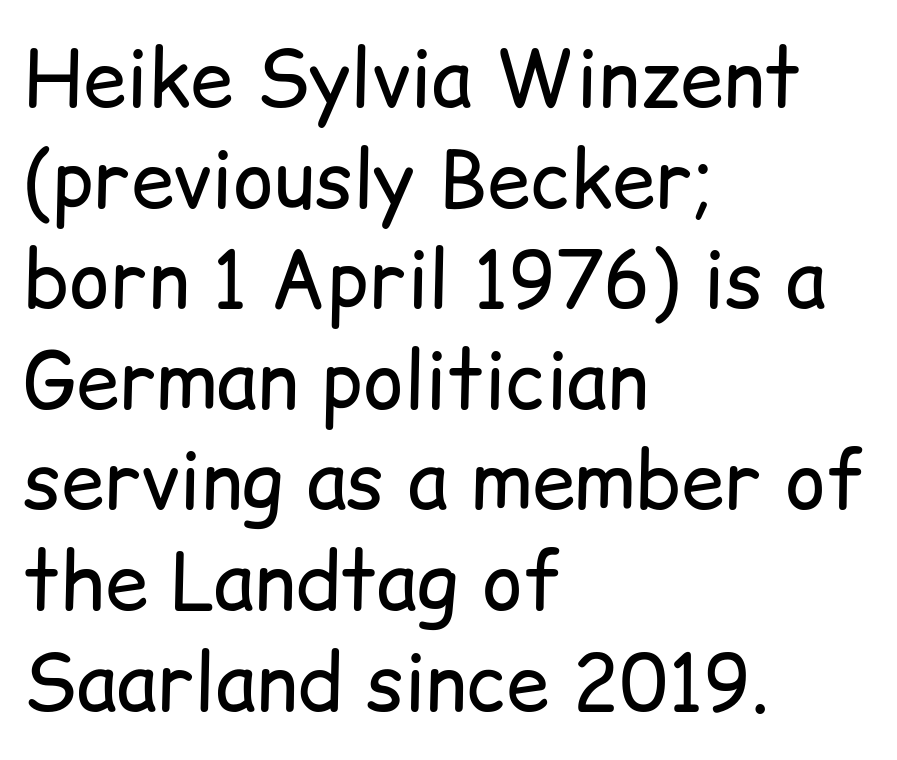
Weight: regular or lighter. Is there much room between lines? A standard amount, neither cramped nor airy. The setting favours the left margin, as ordinary paragraphs usually do. Looks like regular typesetting: each glyph gets only the width it needs. The text was rendered using a sans face with plain stroke endings.
